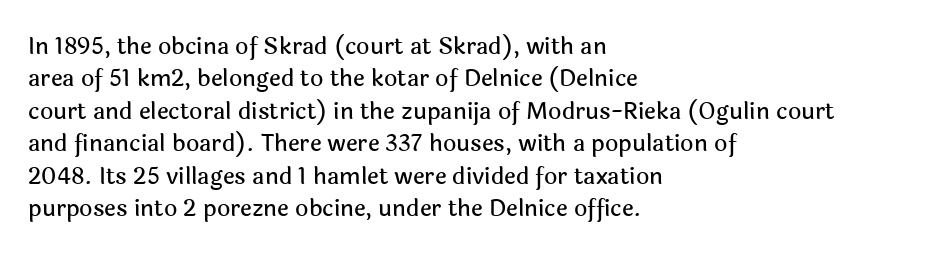
Q: Is the text italic (slanted)? A: No, it is upright.
Q: Is the text underlined? A: No.
Q: How is the paragraph aligned? A: Left-aligned.
Q: Is the spacing between letters normal or unusually wide? A: Normal.
Q: Is the spacing between lines tight, normal or loose? A: Normal.
